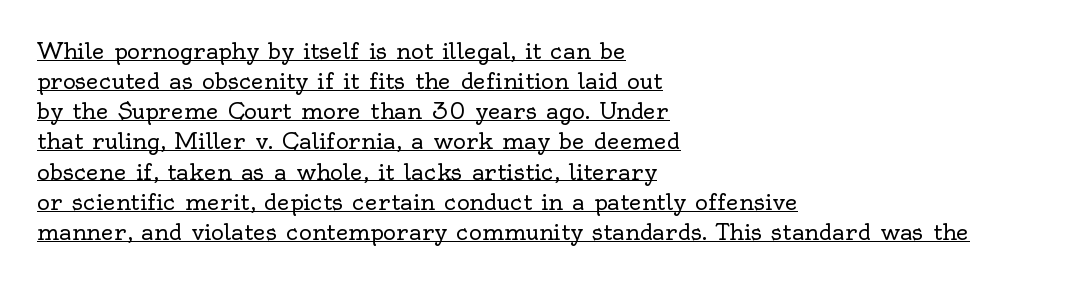
Stroke thickness stays within the range of a standard reading face or lighter. Words appear dense and cohesive because spacing is normal. Every word sits above its own underline. Normally led — the rows are evenly, conventionally spaced. The rendering anchors every line to the left-hand side.
